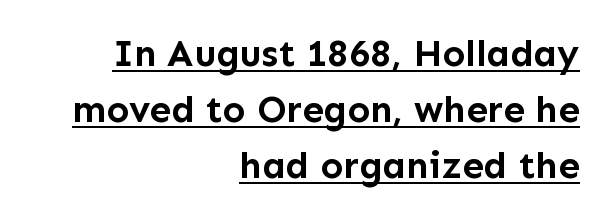
Q: Is the text bold? A: Yes.
Q: Is the text italic (slanted)? A: No, it is upright.
Q: Is the typeface a serif or a sans-serif typeface? A: Sans-serif.
Q: Is the text underlined? A: Yes.
Q: How is the paragraph aligned? A: Right-aligned.
Q: Is the spacing between letters normal or unusually wide? A: Normal.
Q: Is the spacing between lines tight, normal or loose? A: Normal.
Q: Width (condensed, normal, or wide)? A: Normal.
Q: Stroke contrast? A: Low.
Q: x-height? A: Medium.
Q: Monospaced? A: No.
